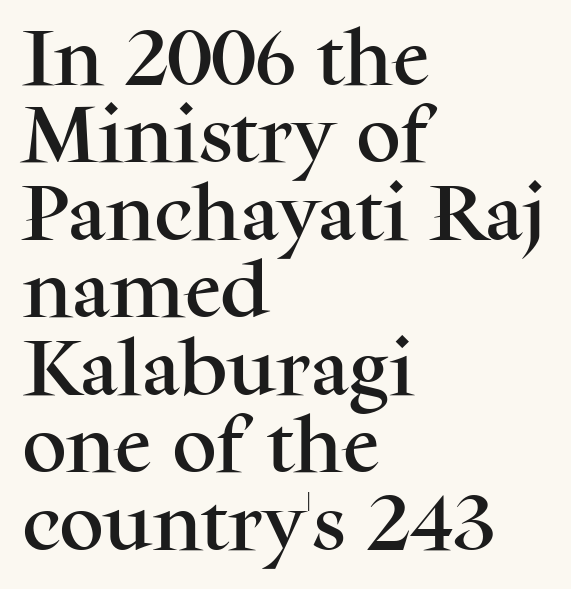
Q: Is the text italic (slanted)? A: No, it is upright.
Q: Is the typeface a serif or a sans-serif typeface? A: Serif.
Q: Is the text underlined? A: No.
Q: How is the paragraph aligned? A: Left-aligned.
Q: Is the spacing between letters normal or unusually wide? A: Normal.
Q: Is the spacing between lines tight, normal or loose? A: Normal.
Q: Width (condensed, normal, or wide)? A: Normal.
Q: Stroke contrast? A: Medium.
Q: x-height? A: Medium.
Q: Monospaced? A: No.
